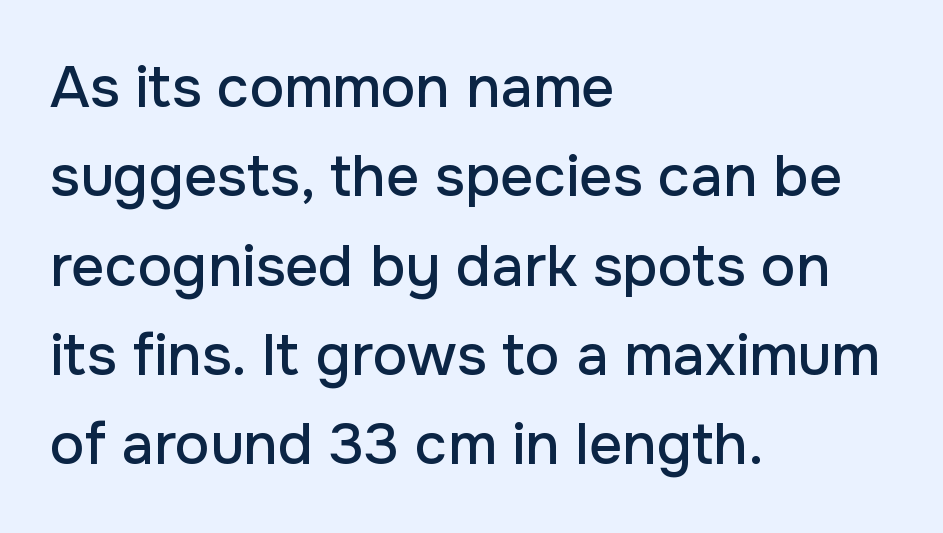
Q: Is the text italic (slanted)? A: No, it is upright.
Q: Is the typeface a serif or a sans-serif typeface? A: Sans-serif.
Q: Is the text underlined? A: No.
Q: How is the paragraph aligned? A: Left-aligned.
Q: Is the spacing between letters normal or unusually wide? A: Normal.
Q: Is the spacing between lines tight, normal or loose? A: Normal.
Q: Width (condensed, normal, or wide)? A: Normal.
Q: Stroke contrast? A: Low.
Q: x-height? A: Medium.
Q: Monospaced? A: No.
